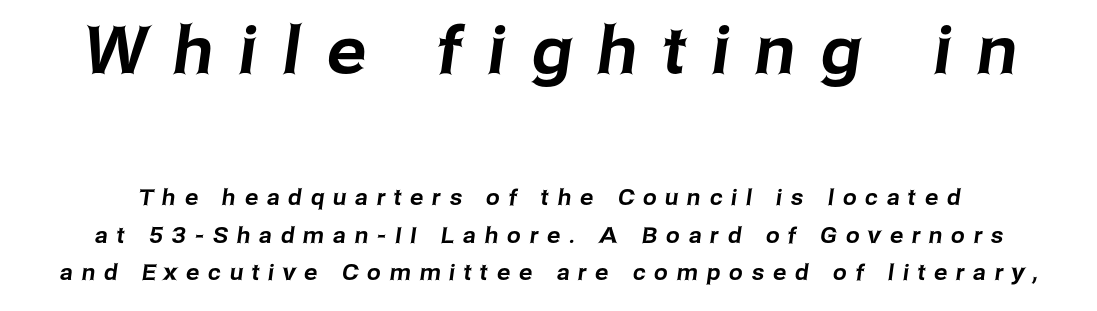
Q: Is the typeface a serif or a sans-serif typeface? A: Sans-serif.
Q: Is the text underlined? A: No.
Q: Is the spacing between letters normal or unusually wide? A: Unusually wide.
Q: Which block of text is set in a larger size, the first (top) or the second (bottom)? A: The first (top) one.
Q: Width (condensed, normal, or wide)? A: Normal.
Q: Stroke contrast? A: Low.
Q: x-height? A: Medium.
Q: Monospaced? A: No.
